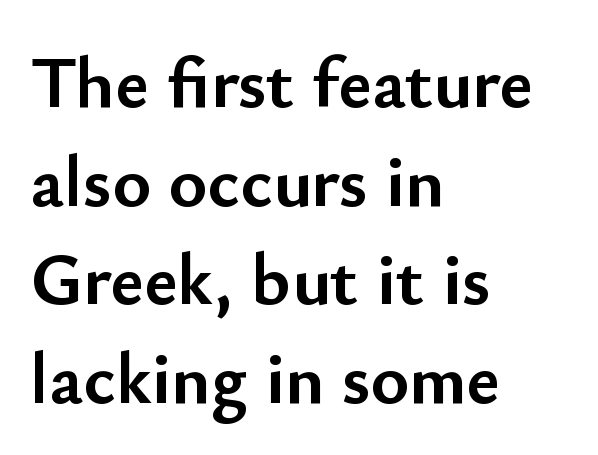
The image shows 73 px semibold sans-serif type, upright; set left-aligned, normal line spacing (1.35x), normal letter spacing, not underlined; low stroke contrast and a small x-height.
